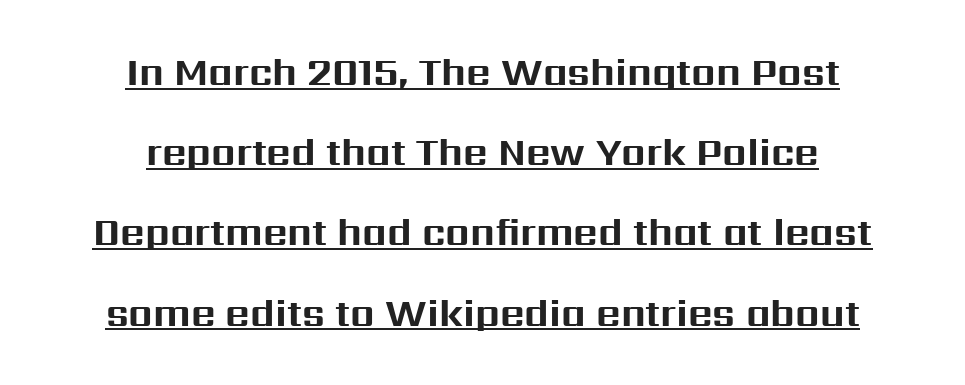
The image shows 38 px bold sans-serif type, upright; set centered, loose line spacing (2.11x), normal letter spacing, underlined; medium stroke contrast and a medium x-height.
